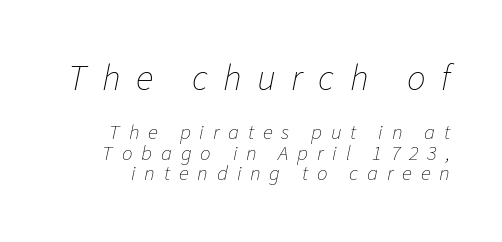
The image shows 37 px thin type, italic (leaning right); set tight line spacing (0.97x), unusually wide letter spacing (+0.42 em), not underlined; the first (top) block is 1.76x larger; low stroke contrast and a medium x-height.
